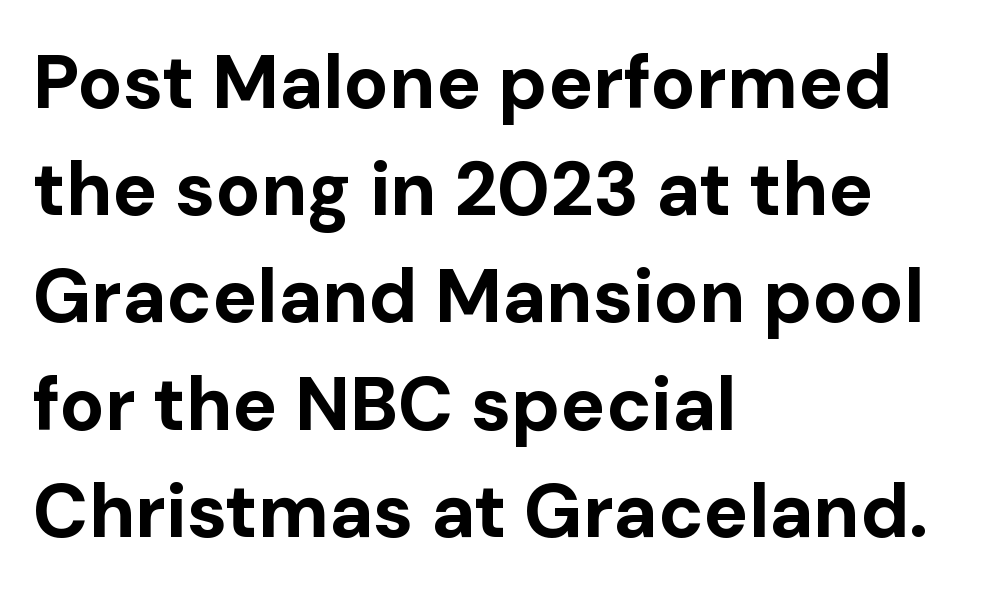
The image shows 75 px bold sans-serif type, upright; set left-aligned, normal line spacing (1.43x), normal letter spacing, not underlined; low stroke contrast and a medium x-height.
